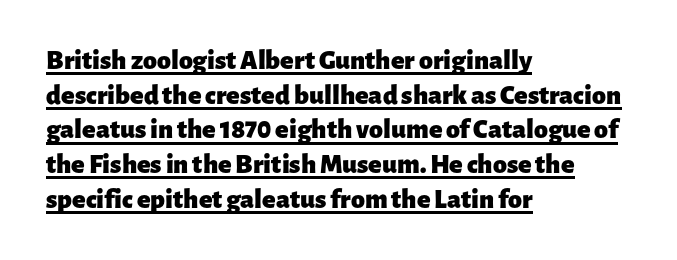
{"serif": "no", "italic": "no", "bold": "yes", "weight": "heavy", "width": "normal", "stroke_contrast": "low", "x_height": "medium", "monospaced": "no", "underline": "yes", "align": "left", "line_spacing_ratio": 1.24, "letter_spacing": "normal", "letter_spacing_em": 0.0, "glyph_px": 28}
